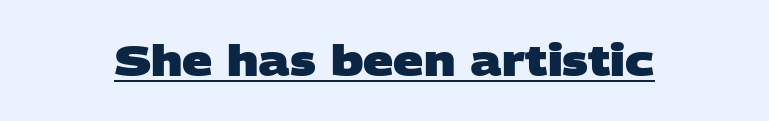
Q: Is the text bold? A: Yes.
Q: Is the typeface a serif or a sans-serif typeface? A: Sans-serif.
Q: Is the text underlined? A: Yes.
Q: Is the spacing between letters normal or unusually wide? A: Normal.
Q: Width (condensed, normal, or wide)? A: Wide.
Q: Stroke contrast? A: Low.
Q: x-height? A: Large.
Q: Monospaced? A: No.
